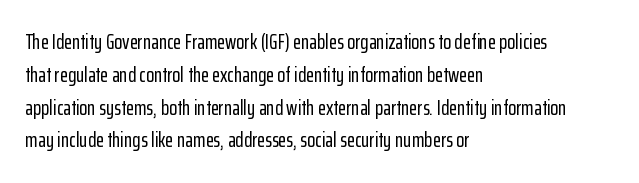
The image shows 21 px text type, upright; set left-aligned, normal line spacing (1.56x), normal letter spacing, not underlined.
